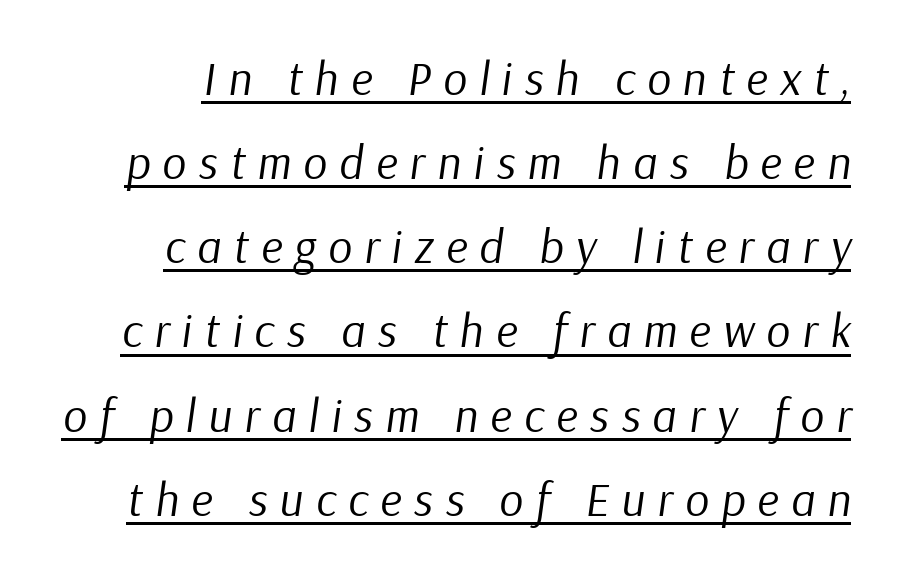
You can tell it's italic because the verticals aren't actually vertical. A rule runs beneath these lines of type. The rendering uses natural spacing where letterforms have individual widths. Honestly, the letter spacing is so wide it's the main thing you notice. The weight would be labelled regular, book, light, or lighter still.
